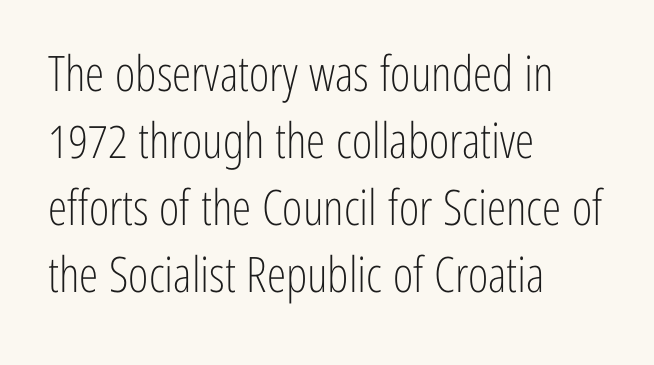
Line spacing here is normal. Look at the tracking — it's just the regular setting, nothing added. Here the designer chose a conventional face with non-uniform glyph widths. Font category for this specimen: sans-serif. Which margin do the lines hug? The left one — the right edge is uneven. These lines were composed using upright roman letters.
